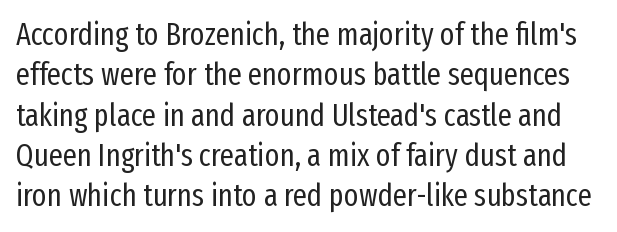
The image shows 31 px regular-weight, condensed sans-serif type, upright; set normal line spacing (1.3x), normal letter spacing, not underlined; low stroke contrast and a medium x-height.
